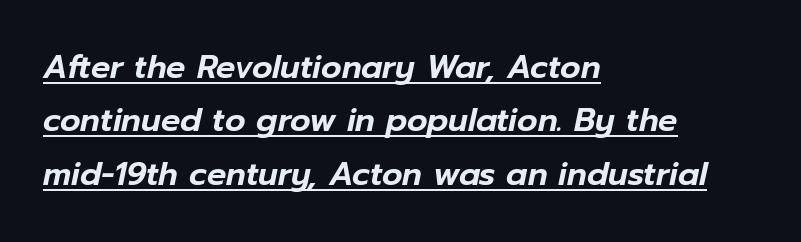
The image shows 32 px text type, italic (leaning right); set left-aligned, normal line spacing (1.67x), normal letter spacing, underlined; low stroke contrast and a medium x-height.
